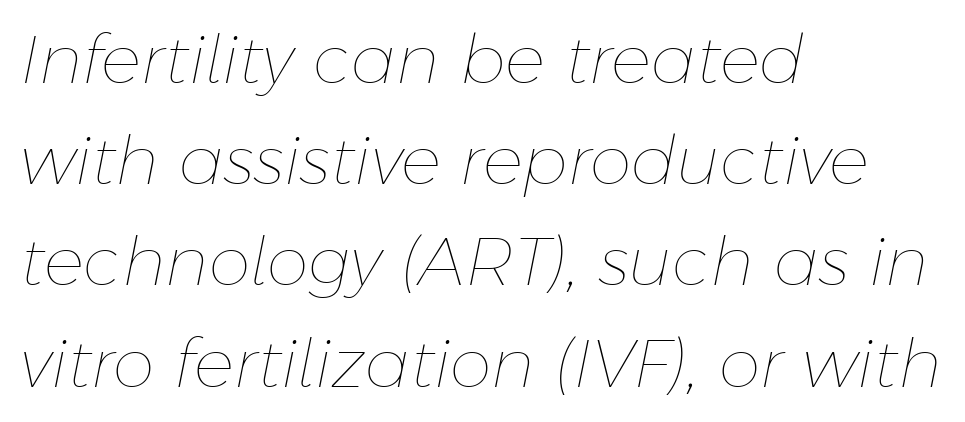
Q: Is the text bold? A: No.
Q: Is the text italic (slanted)? A: Yes, it leans right by about 11 degrees.
Q: Is the text underlined? A: No.
Q: How is the paragraph aligned? A: Left-aligned.
Q: Is the spacing between letters normal or unusually wide? A: Normal.
Q: Is the spacing between lines tight, normal or loose? A: Normal.
Q: Width (condensed, normal, or wide)? A: Normal.
Q: Stroke contrast? A: Low.
Q: x-height? A: Medium.
Q: Monospaced? A: No.
